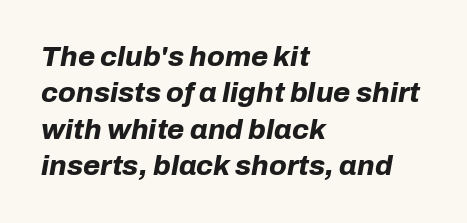
{"italic": "yes", "lean": "right", "slant_degrees": 10, "bold": "yes", "weight": "bold", "width": "normal", "stroke_contrast": "low", "x_height": "medium", "monospaced": "no", "underline": "no", "align": "left", "line_spacing": "normal", "line_spacing_ratio": 1.3, "letter_spacing": "normal", "letter_spacing_em": 0.0, "glyph_px": 28}
